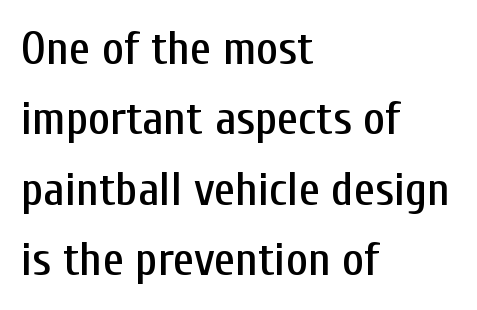
Q: Is the text italic (slanted)? A: No, it is upright.
Q: Is the typeface a serif or a sans-serif typeface? A: Sans-serif.
Q: Is the text underlined? A: No.
Q: How is the paragraph aligned? A: Left-aligned.
Q: Is the spacing between letters normal or unusually wide? A: Normal.
Q: Is the spacing between lines tight, normal or loose? A: Normal.
Q: Width (condensed, normal, or wide)? A: Condensed.
Q: Stroke contrast? A: Low.
Q: x-height? A: Medium.
Q: Monospaced? A: No.
